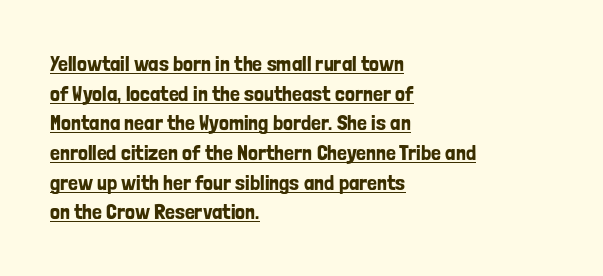
Q: Is the text italic (slanted)? A: No, it is upright.
Q: Is the text underlined? A: Yes.
Q: How is the paragraph aligned? A: Left-aligned.
Q: Is the spacing between letters normal or unusually wide? A: Normal.
Q: Is the spacing between lines tight, normal or loose? A: Normal.
